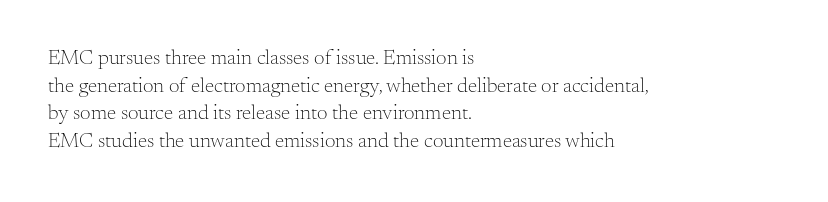
{"italic": "no", "bold": "no", "underline": "no", "align": "left", "line_spacing": "normal", "line_spacing_ratio": 1.32, "letter_spacing": "normal", "letter_spacing_em": 0.0, "glyph_px": 21}
